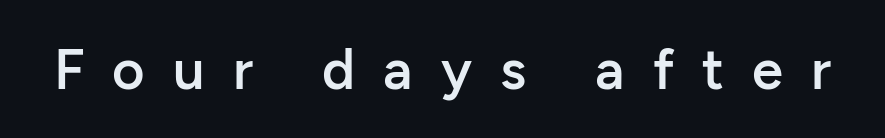
Q: Is the text bold? A: Semi-bold.
Q: Is the text italic (slanted)? A: No, it is upright.
Q: Is the typeface a serif or a sans-serif typeface? A: Sans-serif.
Q: Is the text underlined? A: No.
Q: Is the spacing between letters normal or unusually wide? A: Unusually wide.
Q: Width (condensed, normal, or wide)? A: Normal.
Q: Stroke contrast? A: Low.
Q: x-height? A: Medium.
Q: Monospaced? A: No.
